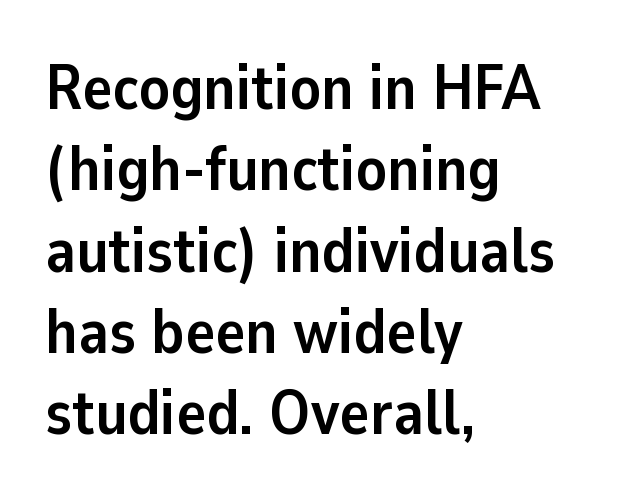
The image shows 63 px semibold sans-serif type, upright; set left-aligned, normal line spacing (1.29x), normal letter spacing, not underlined; low stroke contrast and a medium x-height.
